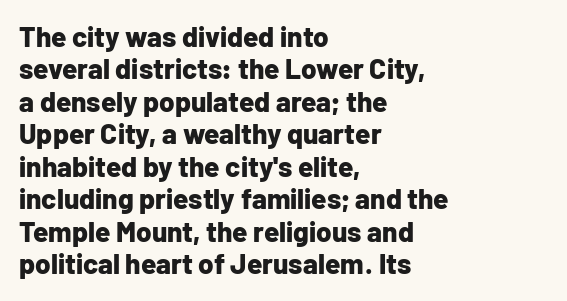
Q: Is the text bold? A: Yes.
Q: Is the text italic (slanted)? A: No, it is upright.
Q: Is the typeface a serif or a sans-serif typeface? A: Sans-serif.
Q: Is the text underlined? A: No.
Q: How is the paragraph aligned? A: Left-aligned.
Q: Is the spacing between letters normal or unusually wide? A: Normal.
Q: Width (condensed, normal, or wide)? A: Normal.
Q: Stroke contrast? A: Low.
Q: x-height? A: Medium.
Q: Monospaced? A: No.
